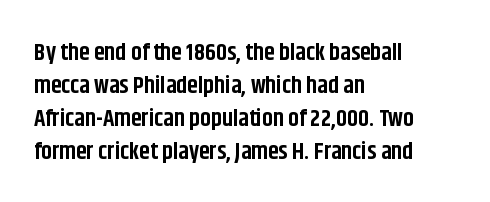
{"italic": "no", "bold": "yes", "underline": "no", "align": "left", "line_spacing": "normal", "line_spacing_ratio": 1.37, "letter_spacing": "normal", "letter_spacing_em": 0.0, "glyph_px": 24}
